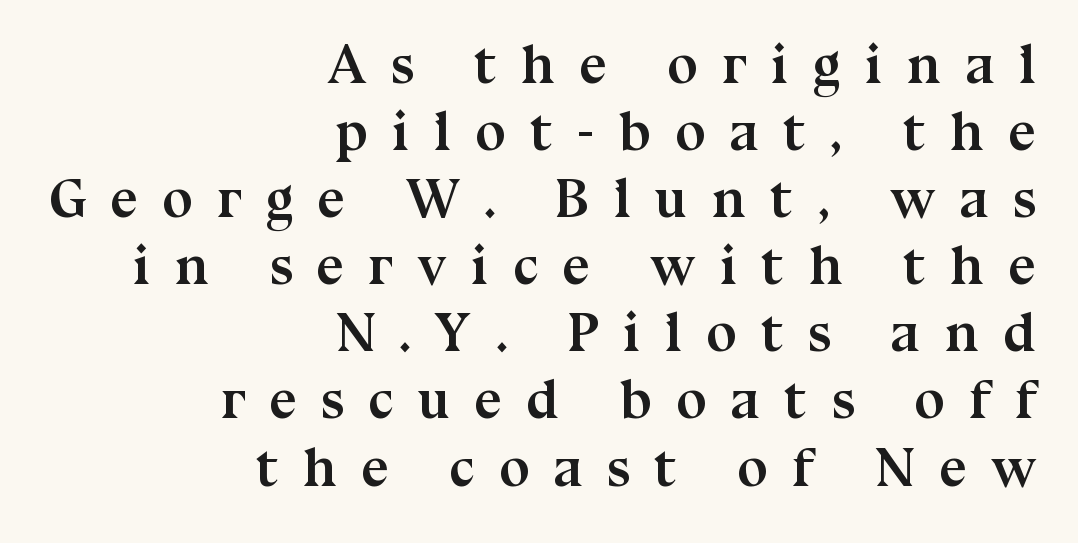
{"serif": "yes", "italic": "no", "bold": "yes", "weight": "semibold", "width": "normal", "stroke_contrast": "medium", "x_height": "medium", "monospaced": "no", "underline": "no", "align": "right", "line_spacing_ratio": 1.22, "letter_spacing": "wide", "letter_spacing_em": 0.44, "glyph_px": 55}
